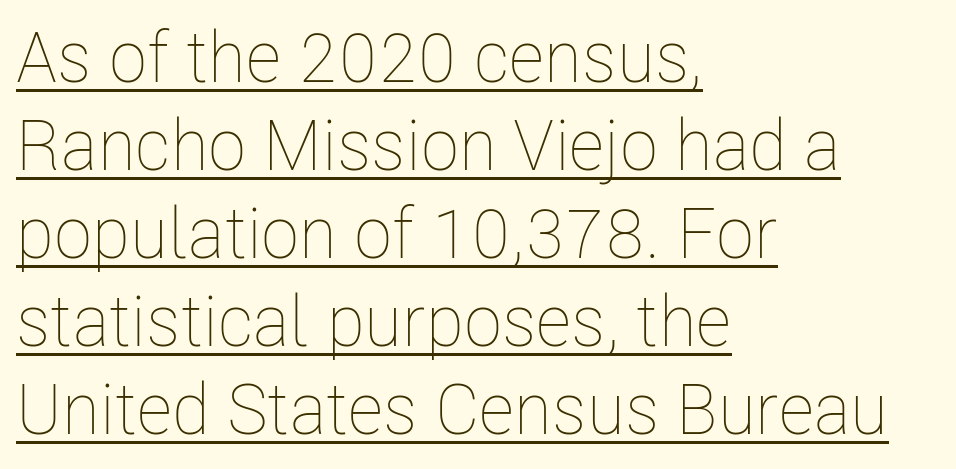
Q: Is the text bold? A: No.
Q: Is the text italic (slanted)? A: No, it is upright.
Q: Is the text underlined? A: Yes.
Q: How is the paragraph aligned? A: Left-aligned.
Q: Is the spacing between letters normal or unusually wide? A: Normal.
Q: Width (condensed, normal, or wide)? A: Condensed.
Q: Stroke contrast? A: Low.
Q: x-height? A: Medium.
Q: Monospaced? A: No.
